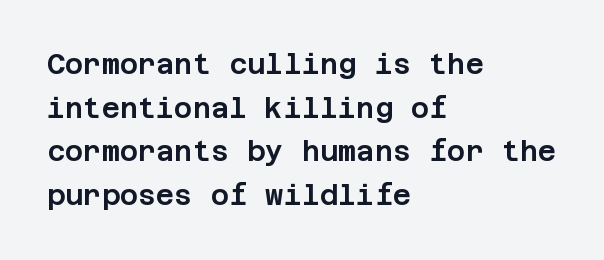
Posture: upright roman. To sum up the face: it is a sans, with no serifs. The specimen omits any rule beneath the text block's lines. Standard letterfit; no display-style spreading of the glyphs.
